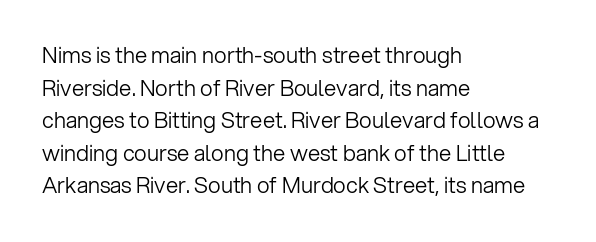
Rows of type keep a routine distance in the vertical direction. The space beneath each line is pristine and unruled. Which margin do the lines hug? The left one — the right edge is uneven. The letterforms sit shoulder to shoulder at normal distance.
